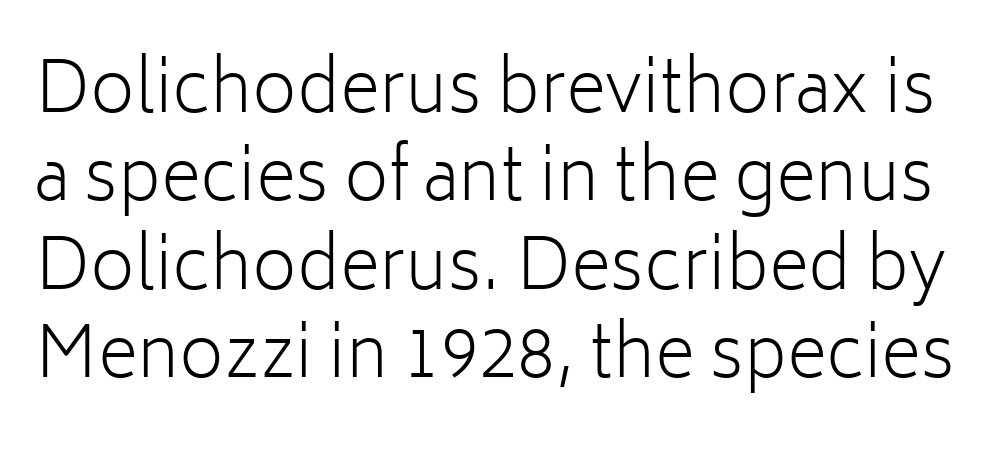
Q: Is the text bold? A: No.
Q: Is the text italic (slanted)? A: No, it is upright.
Q: Is the typeface a serif or a sans-serif typeface? A: Sans-serif.
Q: Is the text underlined? A: No.
Q: Is the spacing between letters normal or unusually wide? A: Normal.
Q: Is the spacing between lines tight, normal or loose? A: Normal.
Q: Width (condensed, normal, or wide)? A: Normal.
Q: Stroke contrast? A: Low.
Q: x-height? A: Medium.
Q: Monospaced? A: No.
